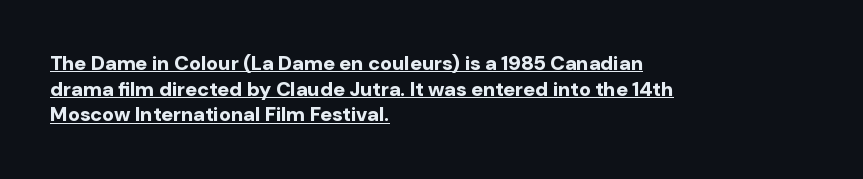
Q: Is the text bold? A: Yes.
Q: Is the text italic (slanted)? A: No, it is upright.
Q: Is the text underlined? A: Yes.
Q: How is the paragraph aligned? A: Left-aligned.
Q: Is the spacing between letters normal or unusually wide? A: Normal.
Q: Is the spacing between lines tight, normal or loose? A: Normal.
